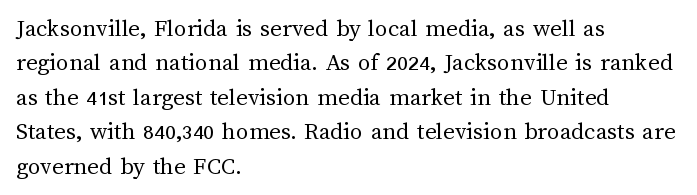
{"italic": "no", "bold": "no", "underline": "no", "align": "left", "line_spacing": "normal", "line_spacing_ratio": 1.38, "letter_spacing": "normal", "letter_spacing_em": 0.0, "glyph_px": 25}
